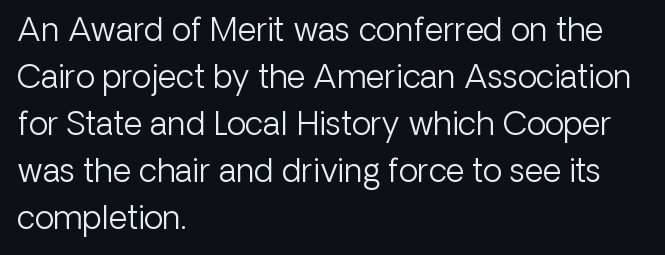
Vertical strokes here are truly vertical. Students, note that the glyphs here touch the page at normal intervals. The rendering uses natural spacing where letterforms have individual widths. Quick note: underline off. Letterform terminals end flat and unadorned throughout the passage.
